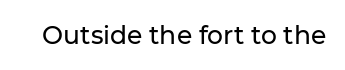
{"italic": "no", "underline": "no", "letter_spacing": "normal", "letter_spacing_em": 0.0, "glyph_px": 25}
